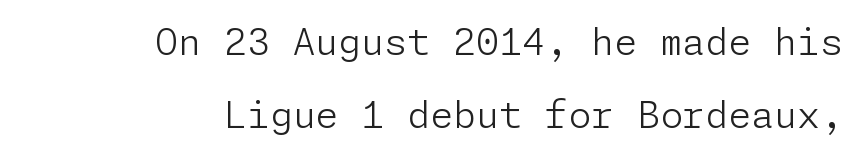
The image shows 37 px light sans-serif type, upright; set right-aligned, loose line spacing (1.97x), normal letter spacing, not underlined; low stroke contrast and a medium x-height.
